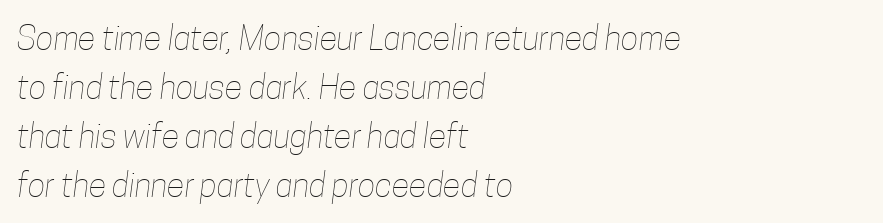
{"bold": "no", "weight": "thin", "width": "condensed", "stroke_contrast": "low", "x_height": "medium", "monospaced": "no", "underline": "no", "align": "left", "line_spacing": "normal", "line_spacing_ratio": 1.48, "letter_spacing": "normal", "letter_spacing_em": 0.0, "glyph_px": 33}
